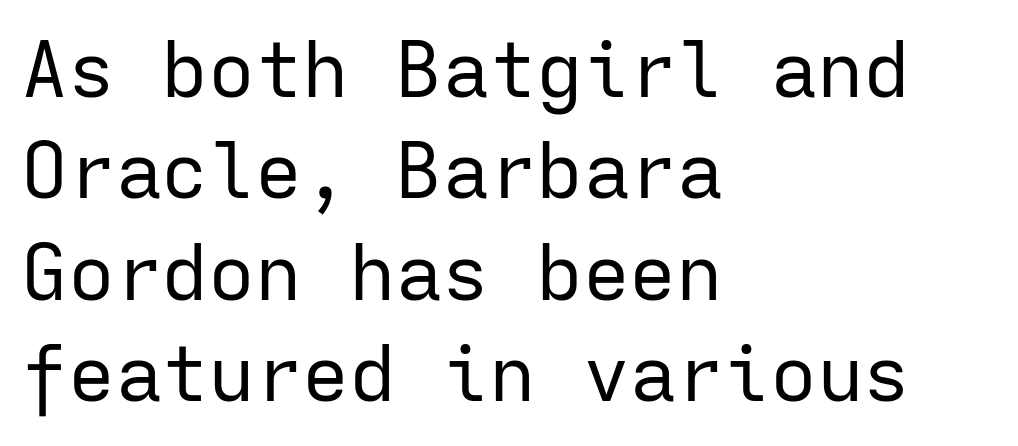
{"serif": "no", "italic": "no", "bold": "no", "weight": "regular", "width": "normal", "stroke_contrast": "low", "x_height": "medium", "monospaced": "yes", "underline": "no", "align": "left", "line_spacing": "normal", "line_spacing_ratio": 1.3, "letter_spacing": "normal", "letter_spacing_em": 0.0, "glyph_px": 78}
